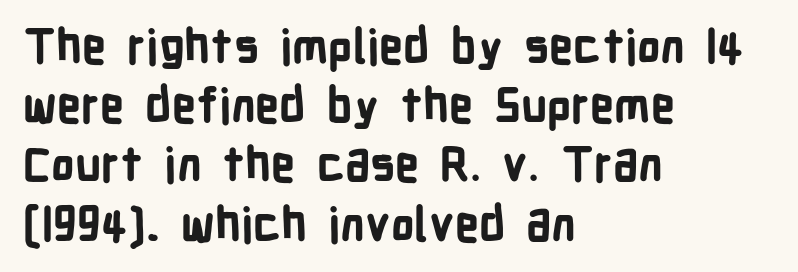
Q: Is the text bold? A: Yes.
Q: Is the text italic (slanted)? A: No, it is upright.
Q: Is the typeface a serif or a sans-serif typeface? A: Sans-serif.
Q: Is the text underlined? A: No.
Q: How is the paragraph aligned? A: Left-aligned.
Q: Is the spacing between letters normal or unusually wide? A: Normal.
Q: Is the spacing between lines tight, normal or loose? A: Normal.
Q: Width (condensed, normal, or wide)? A: Condensed.
Q: Stroke contrast? A: Low.
Q: x-height? A: Medium.
Q: Monospaced? A: No.
